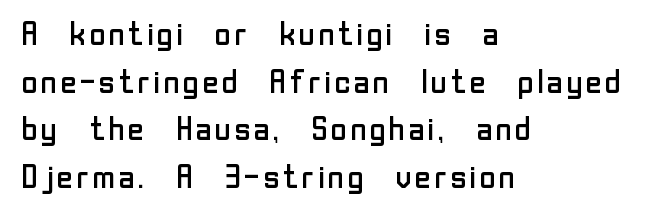
The image shows 33 px regular-weight sans-serif type, upright; set left-aligned, normal line spacing (1.44x), normal letter spacing, not underlined; low stroke contrast and a medium x-height.
